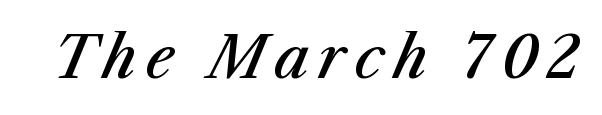
A typesetter would call this proportional, since set widths differ per character. Stroke thickness is moderately raised; the sample reads as semibold. Any mark beneath the type? The region is blank. Yep, that's italic — everything's leaning.
